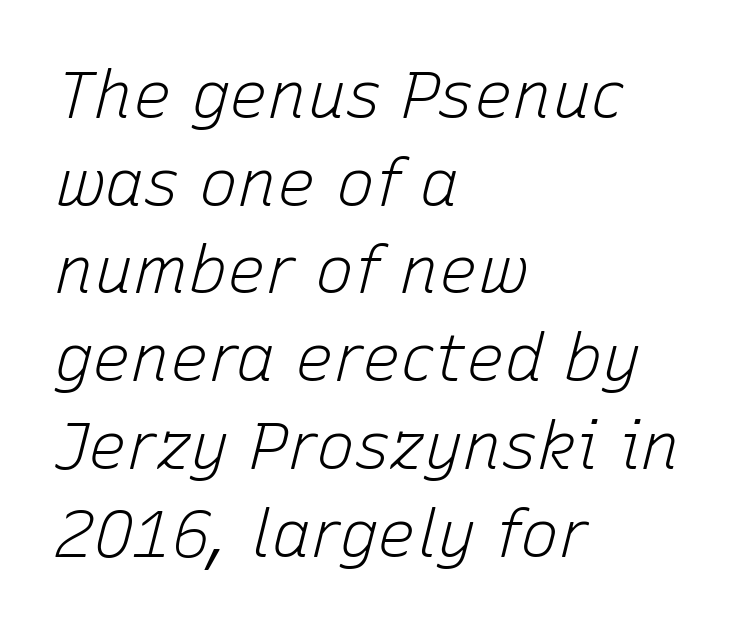
Anything drawn beneath the words? Only blank space. The paragraph shown leans on its left margin. The space between consecutive lines is moderate. Do the characters align in a grid? No, the font is proportional. These glyphs show unthickened strokes, regular width or finer. A typesetter would mark this as italic.
